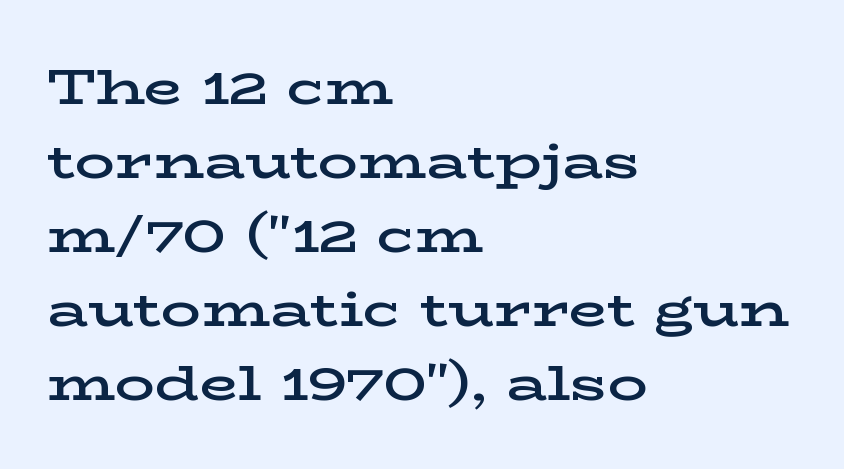
Evenly set lines give the paragraph a standard silhouette. Upright lettering throughout. Words appear dense and cohesive because spacing is normal. Descender tails drop into unmarked territory. The face used here is proportionally spaced, like ordinary book or web type. Horizontal alignment here is leftward, the default for most running prose.
